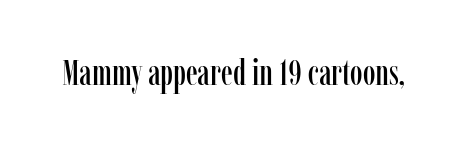
The image shows 36 px condensed serif type, upright; set normal letter spacing, not underlined; low stroke contrast and a medium x-height.
